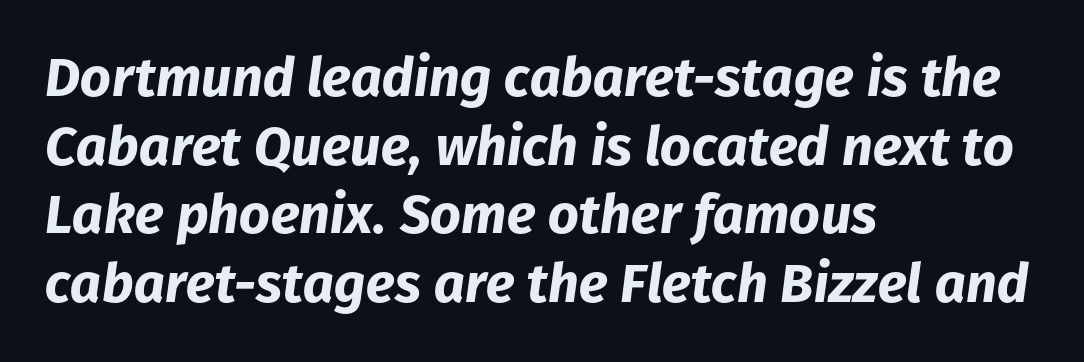
{"italic": "yes", "lean": "right", "slant_degrees": 8, "bold": "yes", "weight": "bold", "width": "normal", "stroke_contrast": "low", "x_height": "medium", "monospaced": "no", "underline": "no", "align": "left", "line_spacing": "normal", "line_spacing_ratio": 1.27, "letter_spacing": "normal", "letter_spacing_em": 0.0, "glyph_px": 54}
